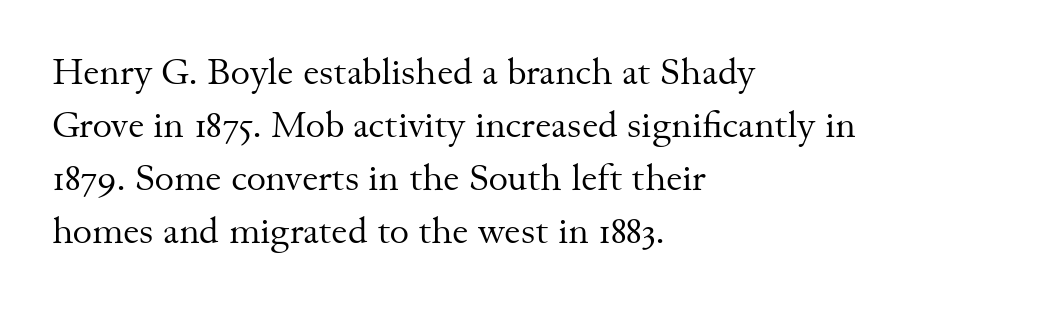
A typesetter would call this proportional, since set widths differ per character. Tracking here is standard; glyphs follow each other at the usual distance. Beneath every word, the page is bare. This is not heavy type; no bold has been used. Quick note: interline space is typical.
